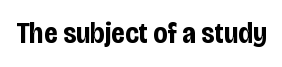
Q: Is the text bold? A: Yes.
Q: Is the text italic (slanted)? A: No, it is upright.
Q: Is the typeface a serif or a sans-serif typeface? A: Sans-serif.
Q: Is the text underlined? A: No.
Q: Is the spacing between letters normal or unusually wide? A: Normal.
Q: Width (condensed, normal, or wide)? A: Condensed.
Q: Stroke contrast? A: Low.
Q: x-height? A: Large.
Q: Monospaced? A: No.
